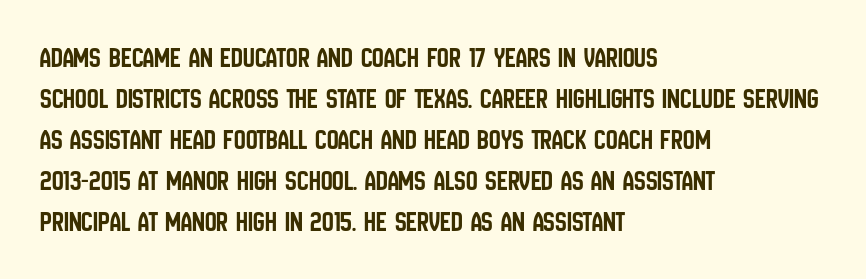
{"serif": "no", "italic": "no", "width": "condensed", "stroke_contrast": "low", "x_height": "large", "monospaced": "no", "underline": "no", "align": "left", "line_spacing": "normal", "line_spacing_ratio": 1.41, "letter_spacing": "normal", "letter_spacing_em": 0.0, "glyph_px": 29}
